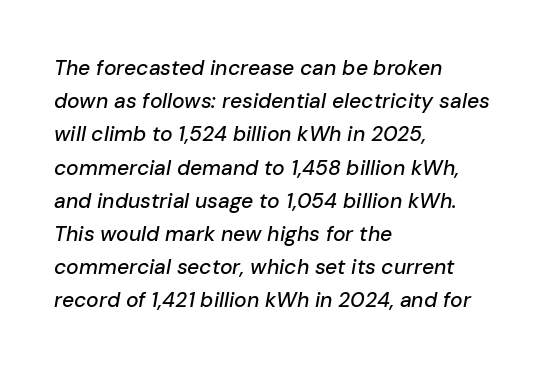
The image shows 21 px text type, italic (leaning right); set left-aligned, normal line spacing (1.58x), normal letter spacing, not underlined.
